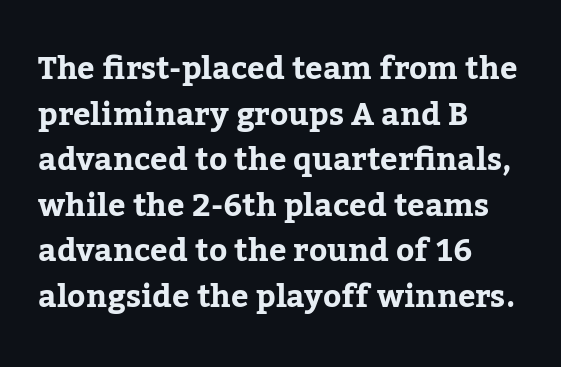
Default kerning and tracking; the words read as compact shapes. This is heavy type, rendered in bold. A bare baseline throughout the passage. The text was rendered using a seriffed face with decorative stroke endings.
